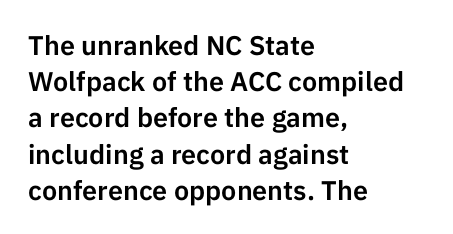
{"italic": "no", "underline": "no", "align": "left", "line_spacing": "normal", "line_spacing_ratio": 1.34, "letter_spacing": "normal", "letter_spacing_em": 0.0, "glyph_px": 27}
